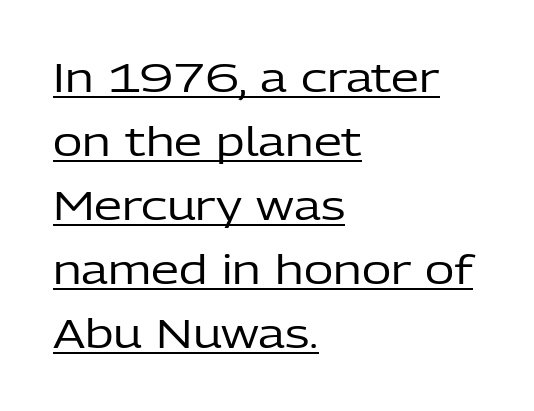
Q: Is the text bold? A: No.
Q: Is the text italic (slanted)? A: No, it is upright.
Q: Is the typeface a serif or a sans-serif typeface? A: Sans-serif.
Q: Is the text underlined? A: Yes.
Q: How is the paragraph aligned? A: Left-aligned.
Q: Is the spacing between letters normal or unusually wide? A: Normal.
Q: Is the spacing between lines tight, normal or loose? A: Normal.
Q: Width (condensed, normal, or wide)? A: Normal.
Q: Stroke contrast? A: Low.
Q: x-height? A: Medium.
Q: Monospaced? A: No.
